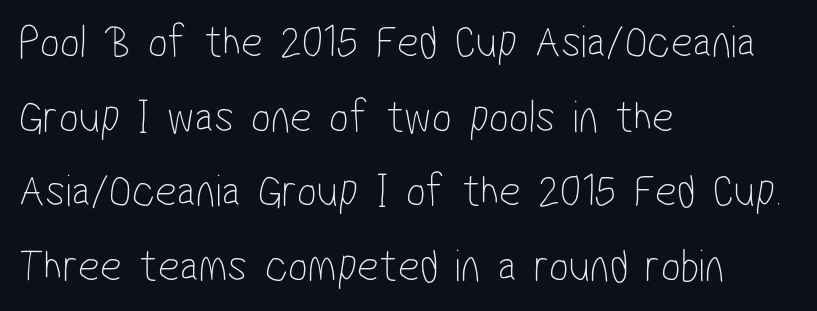
The letters carry no serifs — their stems end cleanly without finishing strokes. This sample has the flowing, uneven cadence of proportional lettering. Lines of text with bare space underneath. Compared with a typical body face, this is equally light or lighter still. The letterforms sit shoulder to shoulder at normal distance.
